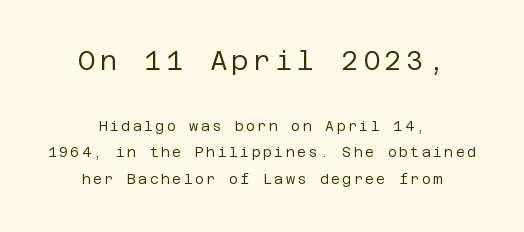
The image shows 27 px text type, upright; set centered, line spacing 1.89x, not underlined; the first (top) block is 1.93x larger.
